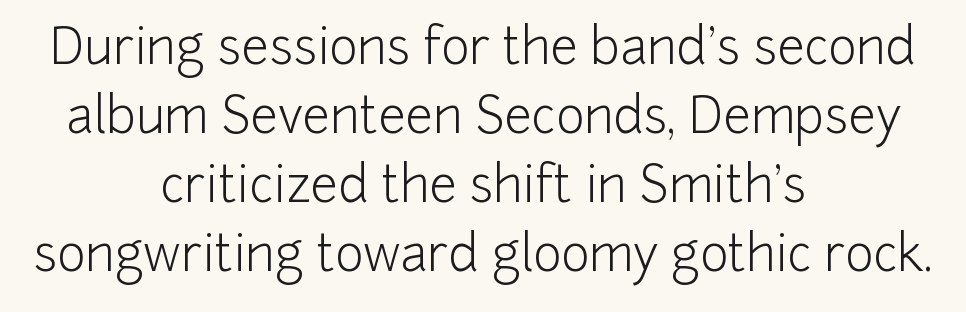
Each letter keeps its own natural width here, so spacing adapts to shape. This is not heavy type; no bold has been used. Regular leading. Has an underline been added? It has not. Where is the straight margin? There isn't one; the lines are centered. Posture: straight, roman, zero tilt.
